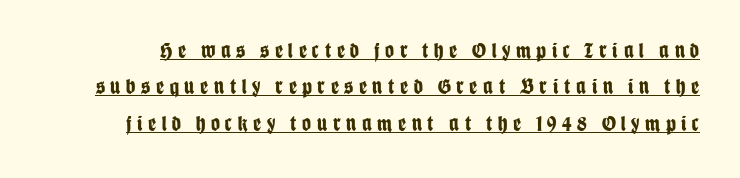
{"italic": "no", "bold": "yes", "underline": "yes", "line_spacing": "normal", "line_spacing_ratio": 1.65, "letter_spacing": "wide", "letter_spacing_em": 0.26, "glyph_px": 22}
